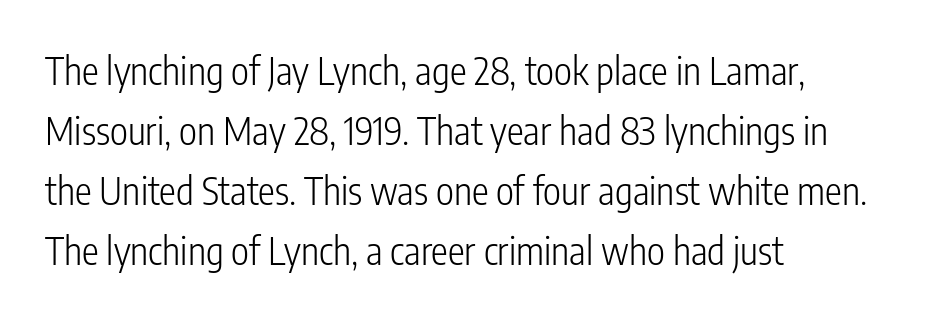
The lines in this sample share a left origin and differ only in where they stop. Compared with typical paragraphs, the rows here are spaced about the same. The rendering uses natural spacing where letterforms have individual widths. Is this a sans? Yes — the strokes have no serifs. Tracking value appears to be zero — textbook default spacing.
